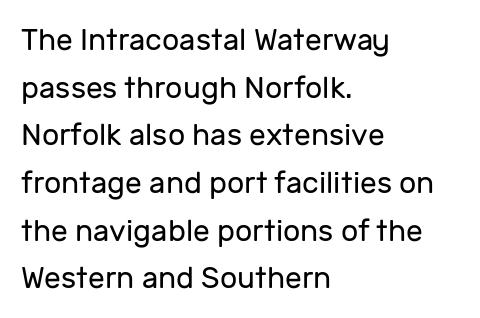
Q: Is the text bold? A: No.
Q: Is the text italic (slanted)? A: No, it is upright.
Q: Is the typeface a serif or a sans-serif typeface? A: Sans-serif.
Q: Is the text underlined? A: No.
Q: How is the paragraph aligned? A: Left-aligned.
Q: Is the spacing between letters normal or unusually wide? A: Normal.
Q: Is the spacing between lines tight, normal or loose? A: Normal.
Q: Width (condensed, normal, or wide)? A: Normal.
Q: Stroke contrast? A: Low.
Q: x-height? A: Medium.
Q: Monospaced? A: No.
